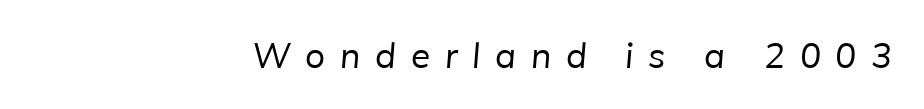
The passage shown is typeset with a sans-serif family. Check the space under the baseline: it is left empty. Notice how the passage keeps a crisp vertical edge on the right only. Heft: none added — not bold. This sample has the flowing, uneven cadence of proportional lettering. The rendering inserts visible extra space after every character.
